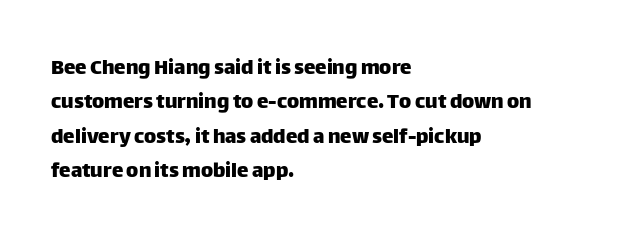
Q: Is the text italic (slanted)? A: No, it is upright.
Q: Is the text underlined? A: No.
Q: How is the paragraph aligned? A: Left-aligned.
Q: Is the spacing between letters normal or unusually wide? A: Normal.
Q: Is the spacing between lines tight, normal or loose? A: Normal.
